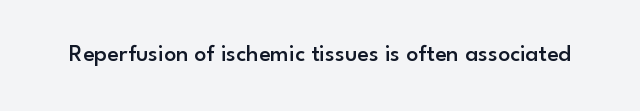
{"italic": "no", "bold": "semi", "underline": "no", "letter_spacing": "normal", "letter_spacing_em": 0.0, "glyph_px": 24}
